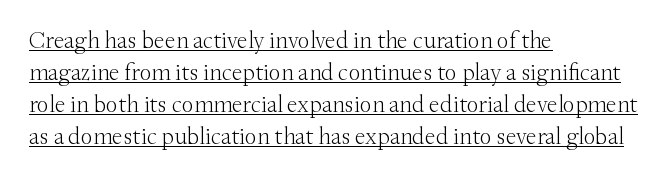
The typesetter has applied underlining to the passage shown. The type is set solid horizontally, with unmodified tracking. Whoever set this chose a conventional vertical rhythm. The strokes carry an ordinary text weight at most. Casual observation: everything's shoved over to the left.
